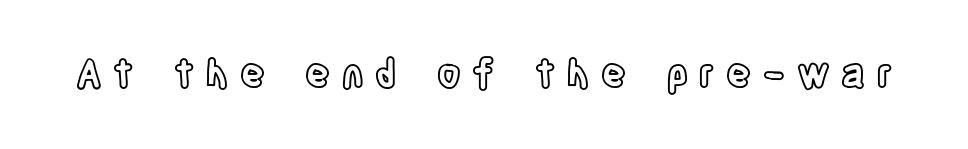
Q: Is the text italic (slanted)? A: No, it is upright.
Q: Is the text underlined? A: No.
Q: Is the spacing between letters normal or unusually wide? A: Unusually wide.
Q: Width (condensed, normal, or wide)? A: Condensed.
Q: x-height? A: Large.
Q: Monospaced? A: No.
